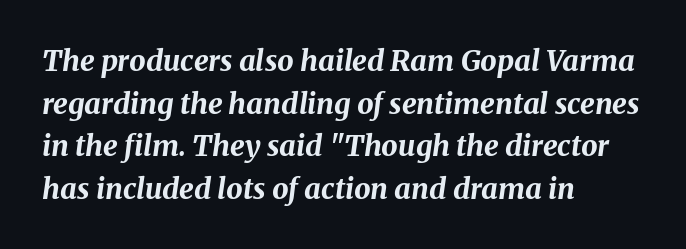
Q: Is the text bold? A: Yes.
Q: Is the text italic (slanted)? A: Yes, it leans right by about 8 degrees.
Q: Is the text underlined? A: No.
Q: How is the paragraph aligned? A: Left-aligned.
Q: Is the spacing between letters normal or unusually wide? A: Normal.
Q: Is the spacing between lines tight, normal or loose? A: Normal.
Q: Width (condensed, normal, or wide)? A: Normal.
Q: Stroke contrast? A: Medium.
Q: x-height? A: Medium.
Q: Monospaced? A: No.
